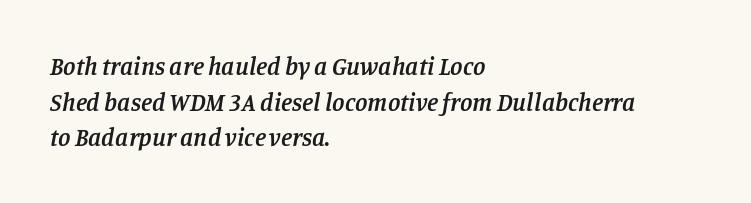
{"italic": "yes", "lean": "right", "slant_degrees": 11, "bold": "semi", "underline": "no", "align": "left", "line_spacing": "normal", "line_spacing_ratio": 1.43, "letter_spacing": "normal", "letter_spacing_em": 0.0, "glyph_px": 25}
